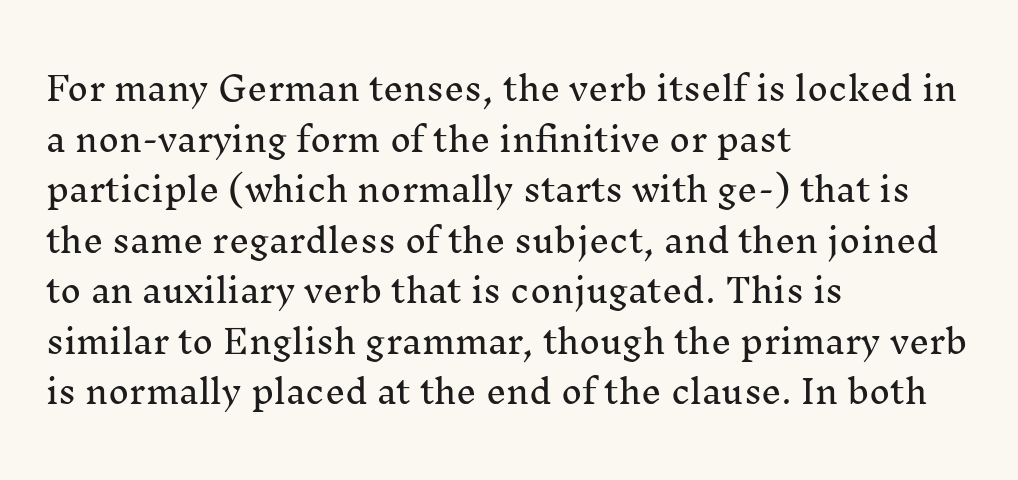
The foot of each line stays bare and open. Students, note that the glyphs here touch the page at normal intervals. Looks like regular typesetting: each glyph gets only the width it needs. Line beginnings align vertically; line endings do not. Italic? Not at all — the glyphs are vertical.
